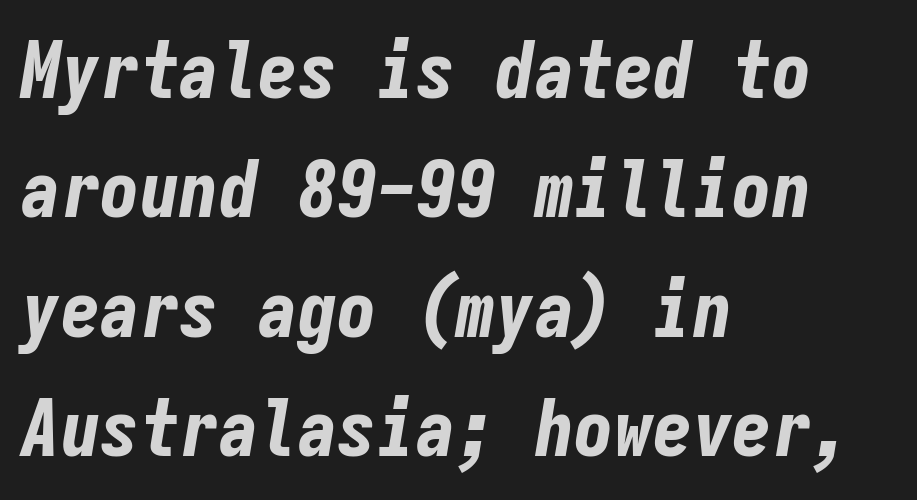
Typographic density is high because the face is bold. Short and long lines alike share a common starting point at left. You could count columns in this text — the font is strictly monospaced. The passage shown has conventional tracking throughout. Descenders are the only things crossing below the line. Emphasis-style slanted type is in use.
